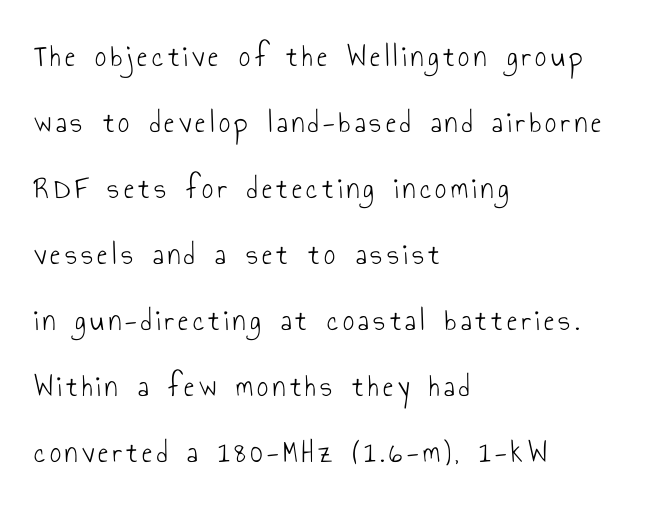
{"serif": "no", "italic": "no", "bold": "no", "weight": "light", "width": "condensed", "stroke_contrast": "low", "x_height": "small", "monospaced": "no", "underline": "no", "align": "left", "line_spacing": "loose", "line_spacing_ratio": 2.13, "glyph_px": 31}
